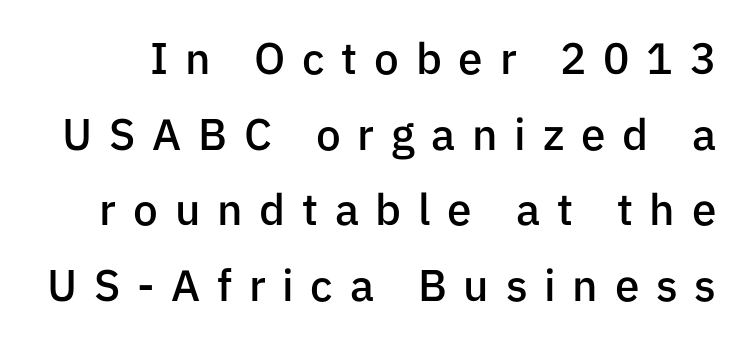
Q: Is the text bold? A: Semi-bold.
Q: Is the text italic (slanted)? A: No, it is upright.
Q: Is the typeface a serif or a sans-serif typeface? A: Sans-serif.
Q: Is the text underlined? A: No.
Q: Is the spacing between letters normal or unusually wide? A: Unusually wide.
Q: Width (condensed, normal, or wide)? A: Normal.
Q: Stroke contrast? A: Low.
Q: x-height? A: Medium.
Q: Monospaced? A: No.
